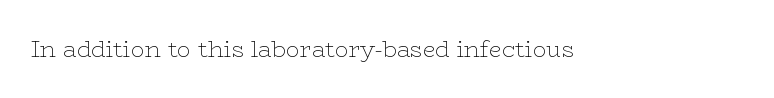
The type is set solid horizontally, with unmodified tracking. Words float on clear page, feet unadorned. A quiet, ordinary-to-light weight characterises the typeface. The type sits square on the baseline with zero lean.
